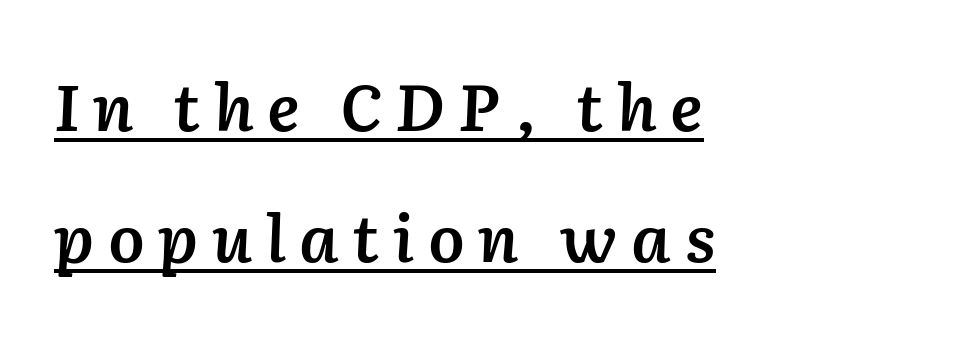
Q: Is the text bold? A: Semi-bold.
Q: Is the text italic (slanted)? A: Yes, it leans right by about 2 degrees.
Q: Is the text underlined? A: Yes.
Q: How is the paragraph aligned? A: Left-aligned.
Q: Is the spacing between letters normal or unusually wide? A: Unusually wide.
Q: Is the spacing between lines tight, normal or loose? A: Loose.
Q: Width (condensed, normal, or wide)? A: Normal.
Q: Stroke contrast? A: Low.
Q: x-height? A: Medium.
Q: Monospaced? A: No.
